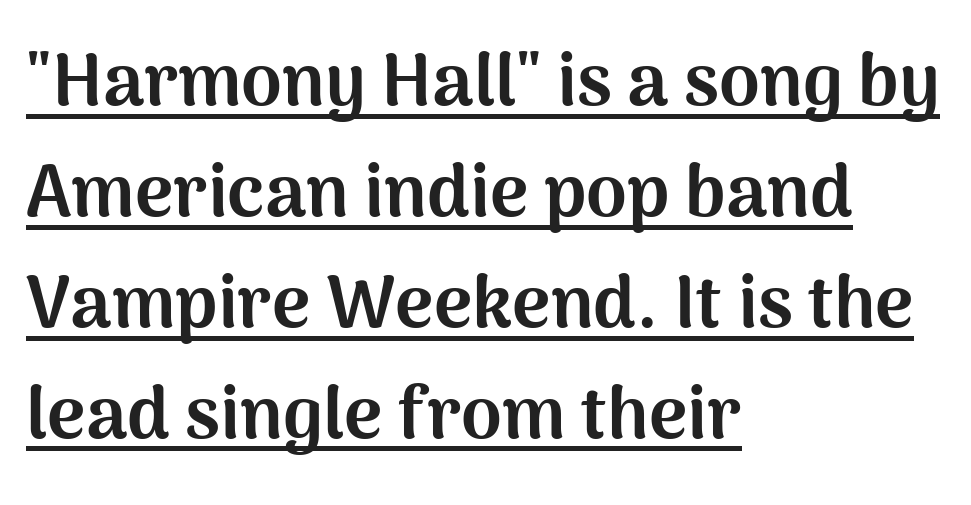
The image shows 73 px bold sans-serif type, upright; set left-aligned, normal line spacing (1.52x), normal letter spacing, underlined; medium stroke contrast and a medium x-height.
